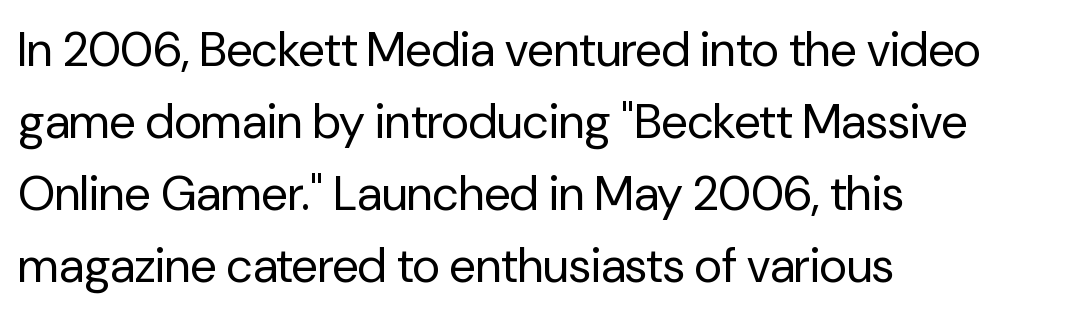
The image shows 48 px regular-weight sans-serif type, upright; set left-aligned, normal line spacing (1.5x), normal letter spacing, not underlined; low stroke contrast and a medium x-height.
